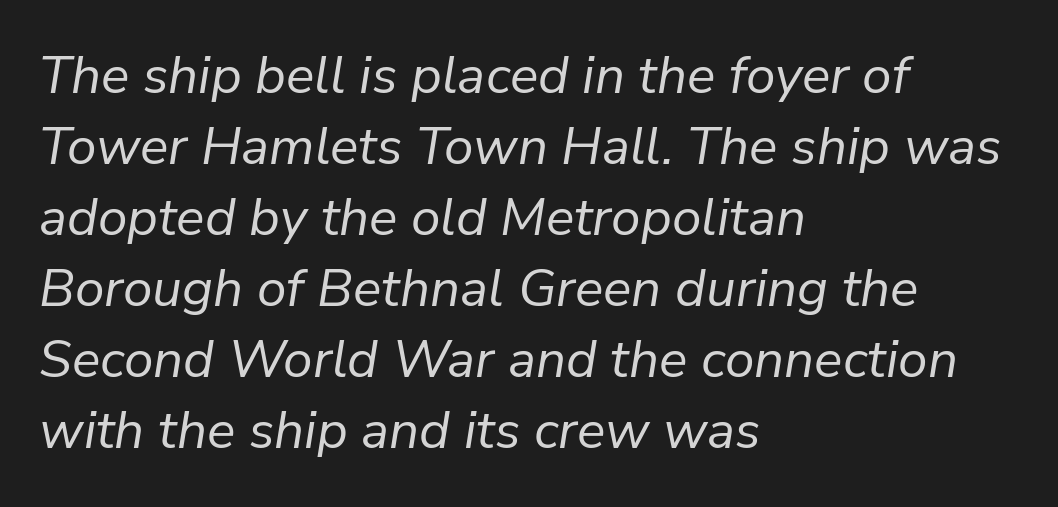
{"italic": "yes", "lean": "right", "slant_degrees": 9, "bold": "no", "weight": "regular", "width": "normal", "stroke_contrast": "low", "x_height": "medium", "monospaced": "no", "underline": "no", "align": "left", "line_spacing": "normal", "line_spacing_ratio": 1.34, "letter_spacing": "normal", "letter_spacing_em": 0.0, "glyph_px": 53}
